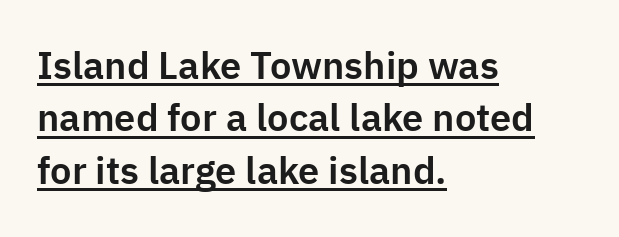
The image shows 38 px sans-serif type, upright; set left-aligned, normal line spacing (1.38x), normal letter spacing, underlined; low stroke contrast and a medium x-height.
